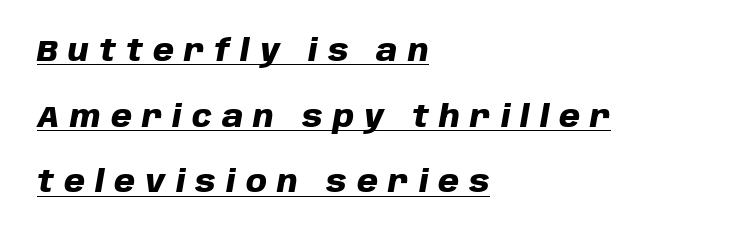
{"italic": "yes", "lean": "right", "slant_degrees": 10, "bold": "yes", "weight": "heavy", "width": "normal", "stroke_contrast": "low", "x_height": "large", "monospaced": "no", "underline": "yes", "align": "left", "line_spacing": "loose", "line_spacing_ratio": 2.19, "letter_spacing": "wide", "letter_spacing_em": 0.34, "glyph_px": 30}
